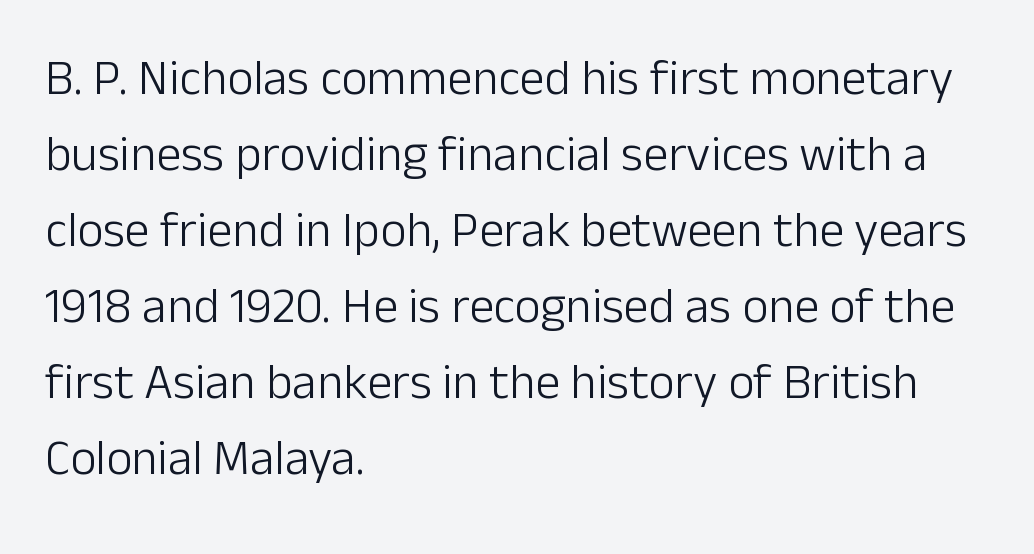
Q: Is the text bold? A: No.
Q: Is the text italic (slanted)? A: No, it is upright.
Q: Is the typeface a serif or a sans-serif typeface? A: Sans-serif.
Q: Is the text underlined? A: No.
Q: How is the paragraph aligned? A: Left-aligned.
Q: Is the spacing between letters normal or unusually wide? A: Normal.
Q: Is the spacing between lines tight, normal or loose? A: Normal.
Q: Width (condensed, normal, or wide)? A: Normal.
Q: Stroke contrast? A: Low.
Q: x-height? A: Medium.
Q: Monospaced? A: No.
